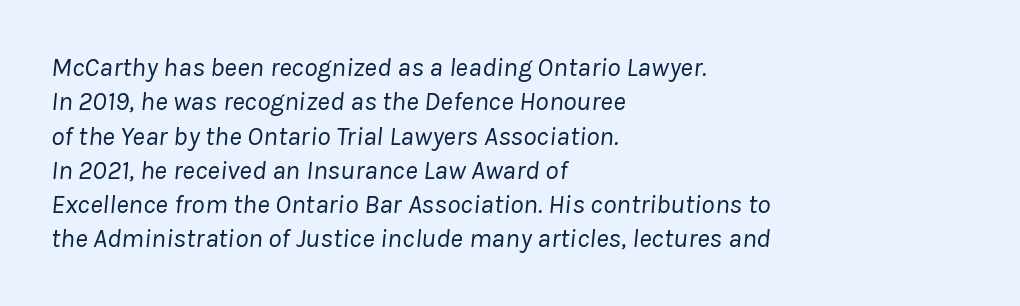
These glyphs show unthickened strokes, regular width or finer. Whoever set this chose a conventional vertical rhythm. The specimen reads as italic at a glance. The compositor pushed each line to the left boundary. This rendering leaves character spacing at its baseline value. Lines of text with bare space underneath.
